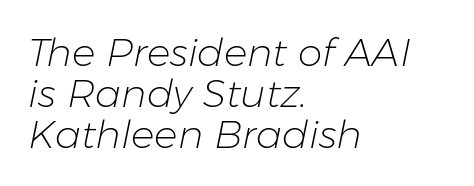
Q: Is the text bold? A: No.
Q: Is the text italic (slanted)? A: Yes, it leans right by about 11 degrees.
Q: Is the text underlined? A: No.
Q: How is the paragraph aligned? A: Left-aligned.
Q: Is the spacing between letters normal or unusually wide? A: Normal.
Q: Is the spacing between lines tight, normal or loose? A: Tight.
Q: Width (condensed, normal, or wide)? A: Normal.
Q: Stroke contrast? A: Low.
Q: x-height? A: Medium.
Q: Monospaced? A: No.
